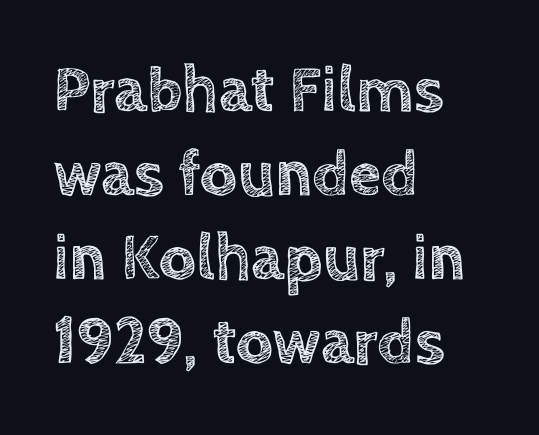
Q: Is the text italic (slanted)? A: No, it is upright.
Q: Is the text underlined? A: No.
Q: How is the paragraph aligned? A: Left-aligned.
Q: Is the spacing between letters normal or unusually wide? A: Normal.
Q: Is the spacing between lines tight, normal or loose? A: Normal.
Q: Width (condensed, normal, or wide)? A: Normal.
Q: x-height? A: Large.
Q: Monospaced? A: No.
